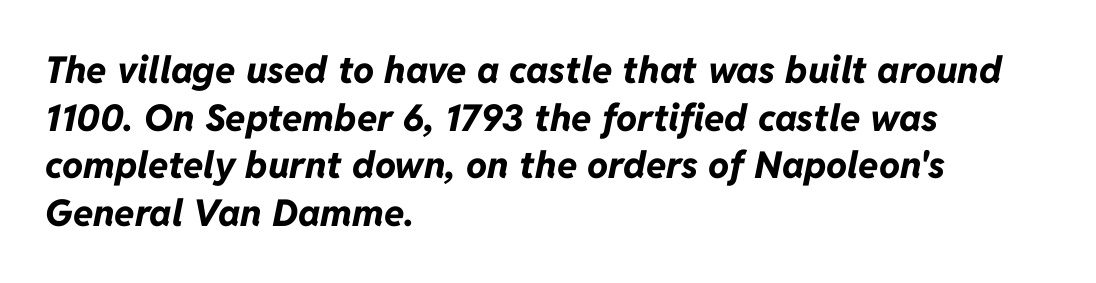
The image shows 37 px bold type, italic (leaning right); set left-aligned, normal line spacing (1.29x), normal letter spacing, not underlined; low stroke contrast and a medium x-height.
